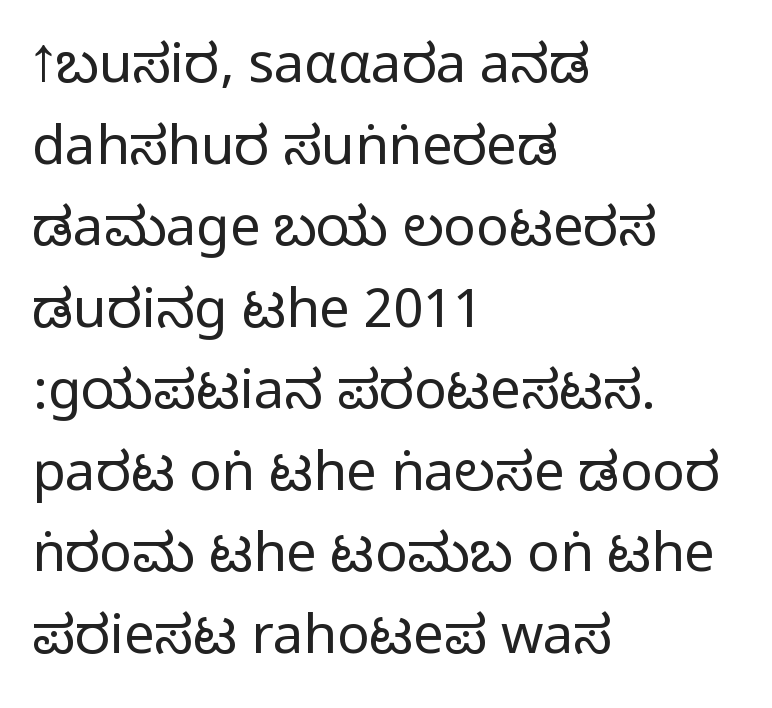
Rows of type keep a routine distance in the vertical direction. Left-aligned paragraph, ragged on the right. The passage shown is typed in a proportional face where columns would drift. Glyph-to-glyph distance matches everyday printed text. Designer's note — italics off, roman on. Plain, unruled lines of type.
